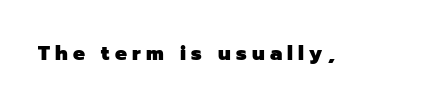
Summary of weight: heavy, a full bold. Ordinary non-slanted type is in use. The passage shown is not underscored anywhere. Glyph-to-glyph distance is far greater than everyday printed text.
